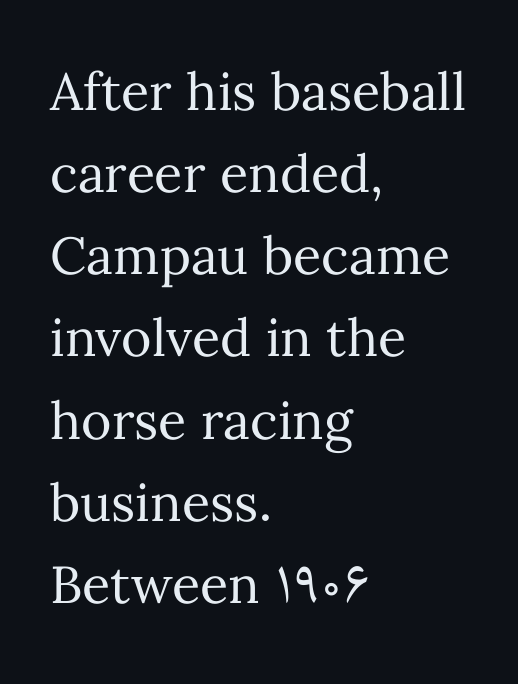
The image shows 52 px regular-weight type, upright; set left-aligned, normal line spacing (1.58x), normal letter spacing, not underlined; medium stroke contrast and a medium x-height.
